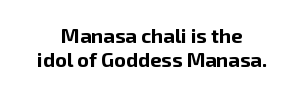
The image shows 20 px bold type, upright; set centered, line spacing 1.2x, normal letter spacing, not underlined.
